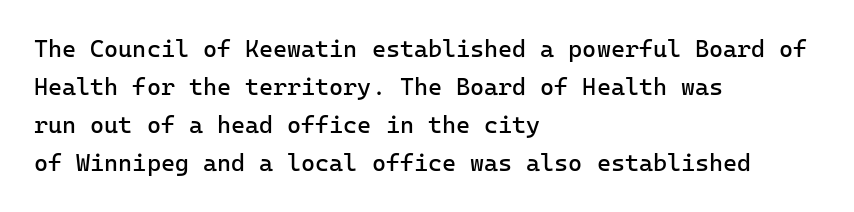
The image shows 24 px text type, upright; set left-aligned, normal line spacing (1.59x), normal letter spacing, not underlined.
